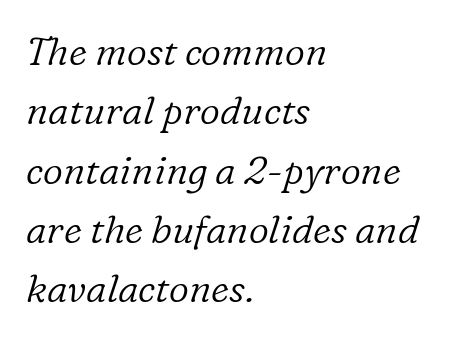
Q: Is the text bold? A: No.
Q: Is the text italic (slanted)? A: Yes, it leans right by about 16 degrees.
Q: Is the typeface a serif or a sans-serif typeface? A: Serif.
Q: Is the text underlined? A: No.
Q: How is the paragraph aligned? A: Left-aligned.
Q: Is the spacing between letters normal or unusually wide? A: Normal.
Q: Is the spacing between lines tight, normal or loose? A: Normal.
Q: Width (condensed, normal, or wide)? A: Normal.
Q: Stroke contrast? A: Low.
Q: x-height? A: Medium.
Q: Monospaced? A: No.
